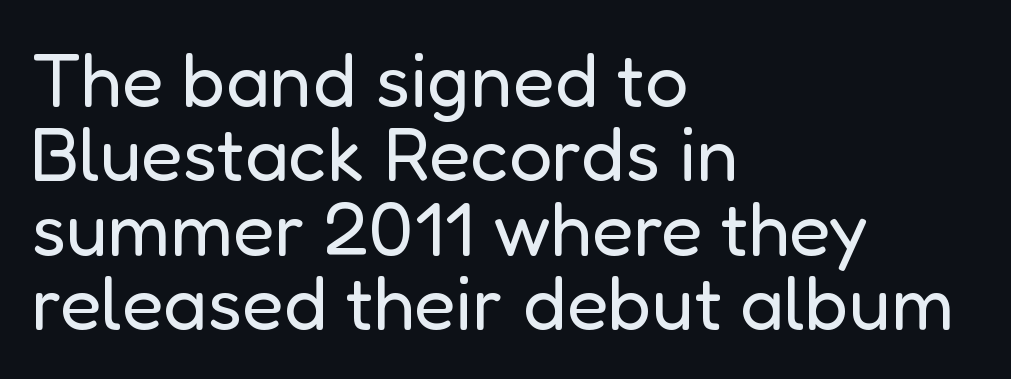
{"serif": "no", "italic": "no", "bold": "no", "weight": "regular", "width": "normal", "stroke_contrast": "low", "x_height": "medium", "monospaced": "no", "underline": "no", "align": "left", "line_spacing": "tight", "line_spacing_ratio": 0.98, "letter_spacing": "normal", "letter_spacing_em": 0.0, "glyph_px": 76}
